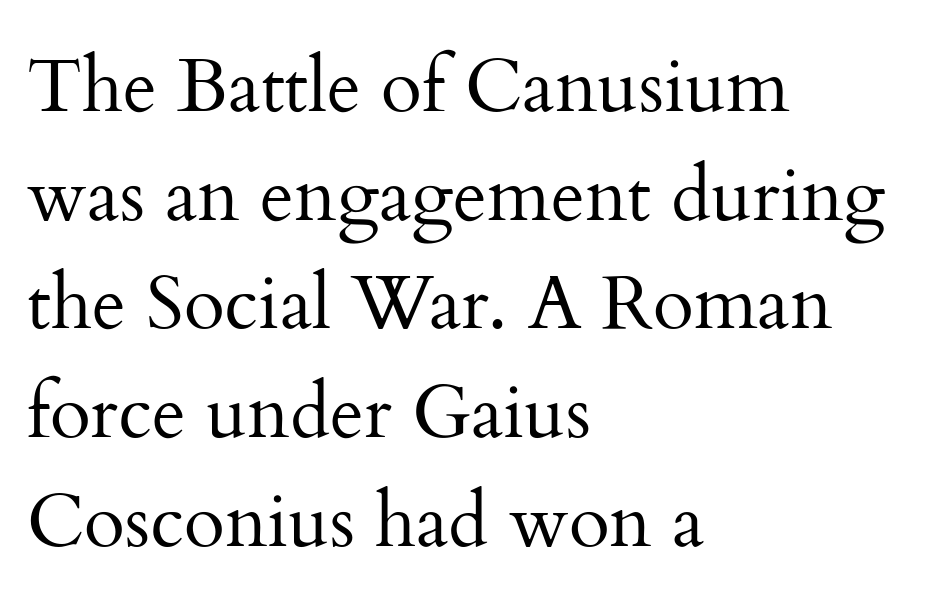
A serif font was chosen for this passage. The space between consecutive lines is moderate. Anything drawn beneath the words? Only blank space. This is roman type, the default non-slanted kind. Short note: letters normally spaced. You could not count columns in this text — the font is proportionally spaced.
